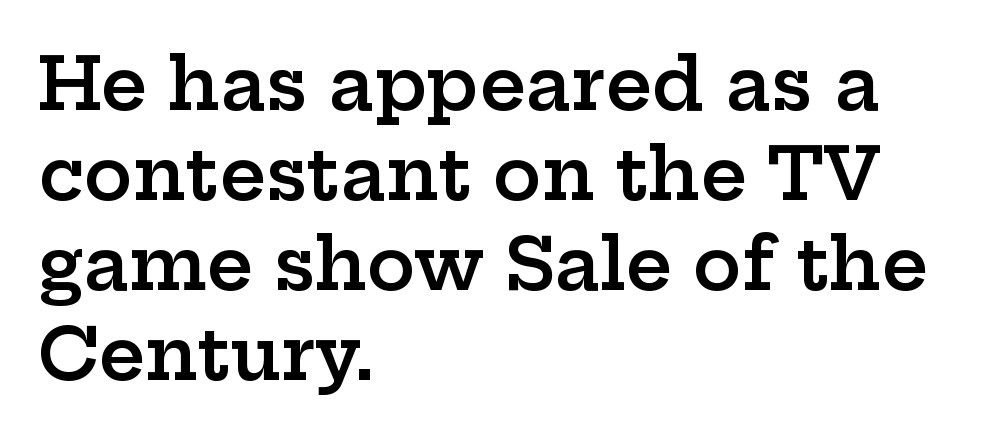
Honestly, the letter spacing is just normal — you wouldn't notice it. Lines of text with bare space underneath. These lines were composed using upright roman letters. Small tapered or slab feet sit at the stroke ends, so this counts as serif. The typesetting leans somewhat heavy: a semibold. Note the varied advance widths — an 'i' is clearly narrower than an 'm'.
